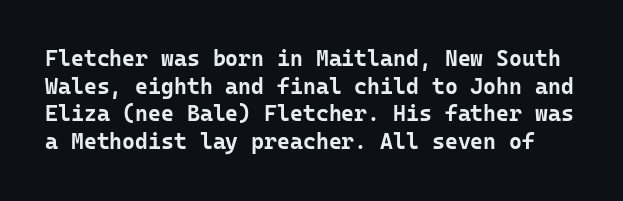
Q: Is the text bold? A: Yes.
Q: Is the text italic (slanted)? A: No, it is upright.
Q: Is the text underlined? A: No.
Q: Is the spacing between letters normal or unusually wide? A: Normal.
Q: Is the spacing between lines tight, normal or loose? A: Normal.
